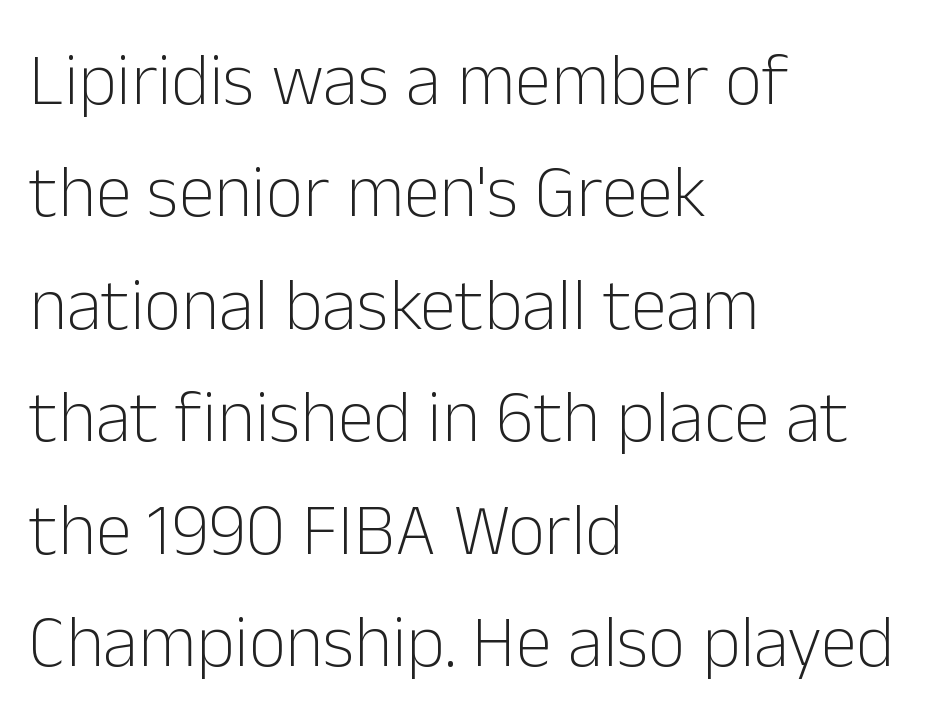
Q: Is the text bold? A: No.
Q: Is the text italic (slanted)? A: No, it is upright.
Q: Is the typeface a serif or a sans-serif typeface? A: Sans-serif.
Q: Is the text underlined? A: No.
Q: How is the paragraph aligned? A: Left-aligned.
Q: Is the spacing between letters normal or unusually wide? A: Normal.
Q: Is the spacing between lines tight, normal or loose? A: Normal.
Q: Width (condensed, normal, or wide)? A: Normal.
Q: Stroke contrast? A: Low.
Q: x-height? A: Medium.
Q: Monospaced? A: No.
